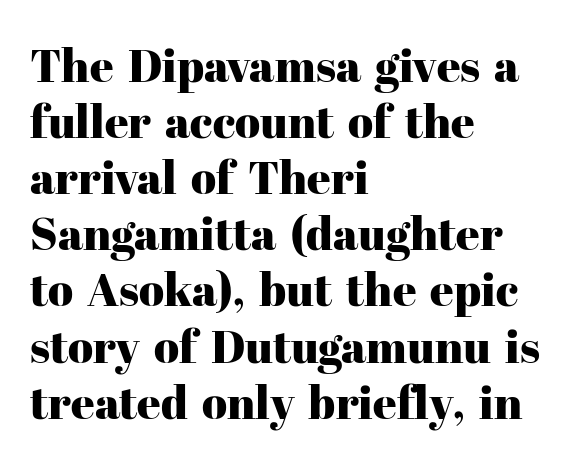
In terms of posture, this sample is upright. Unlike a clean sans, this face finishes its strokes with serifs. In terms of letterspacing, this is plain default setting. A typesetter would call this proportional, since set widths differ per character. These lines are set flush left with a ragged right edge.
